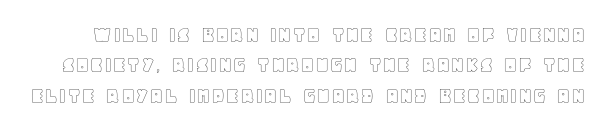
{"italic": "no", "underline": "no", "line_spacing_ratio": 1.22, "letter_spacing": "normal", "letter_spacing_em": 0.0, "glyph_px": 25}
